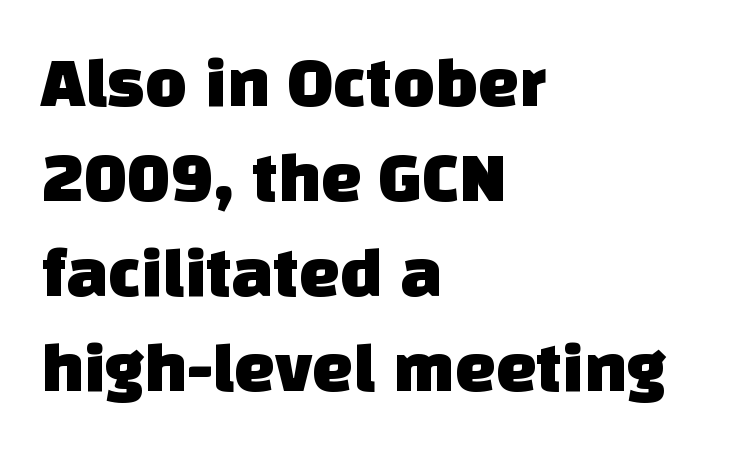
{"serif": "no", "width": "normal", "stroke_contrast": "low", "x_height": "large", "monospaced": "no", "underline": "no", "align": "left", "line_spacing": "normal", "line_spacing_ratio": 1.32, "letter_spacing": "normal", "letter_spacing_em": 0.0, "glyph_px": 72}
